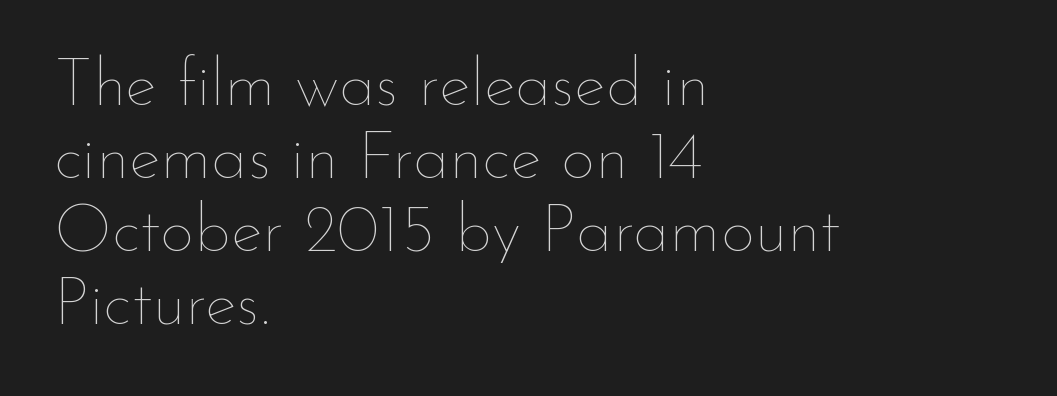
The image shows 67 px thin type, upright; set left-aligned, tight line spacing (1.09x), normal letter spacing, not underlined; low stroke contrast and a small x-height.
